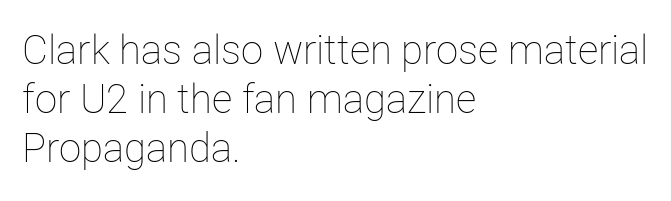
{"italic": "no", "bold": "no", "weight": "thin", "width": "normal", "stroke_contrast": "low", "x_height": "medium", "monospaced": "no", "underline": "no", "align": "left", "line_spacing_ratio": 1.22, "letter_spacing": "normal", "letter_spacing_em": 0.0, "glyph_px": 40}
